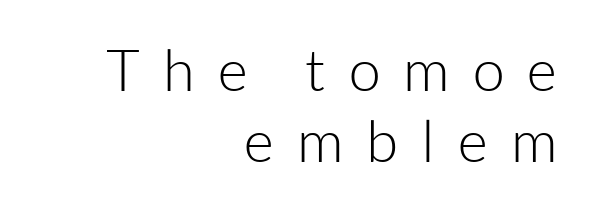
The image shows 58 px light sans-serif type, upright; set right-aligned, line spacing 1.23x, unusually wide letter spacing (+0.4 em), not underlined; low stroke contrast and a medium x-height.
